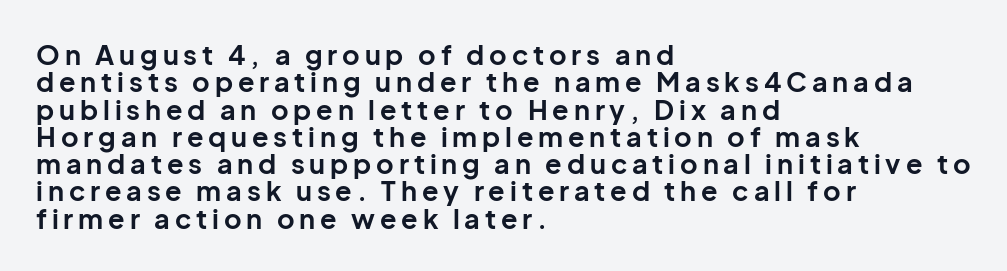
The image shows 27 px bold type, upright; set left-aligned, tight line spacing (1.01x), not underlined.
